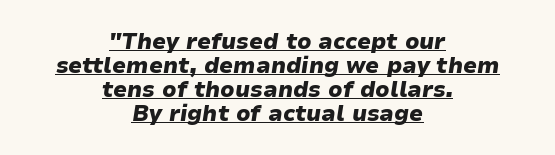
This is underlined copy, the kind a proofreader might mark for attention. There's an unmistakable incline to the writing here. Rows of type sit shoulder to shoulder in the vertical direction. The line texture is even and compact thanks to regular tracking.
